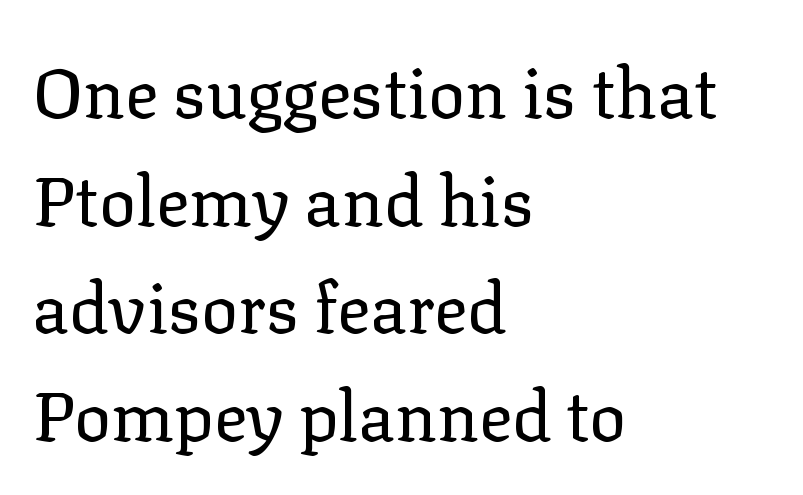
Leading matches the norm, producing a regular column. Does extra space separate the letters? No, they use regular spacing. Typographically, this falls in the serif category. Reading down the block, your eye returns to a fixed left position each line. The passage shown is typed in a proportional face where columns would drift. The zone under the glyphs is completely vacant.
